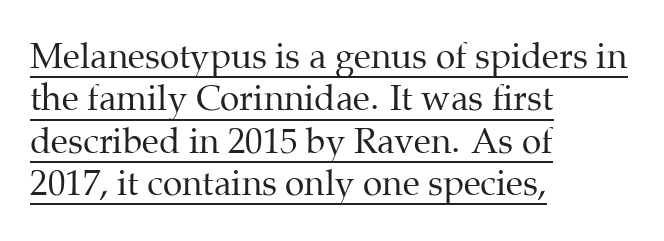
The image shows 35 px regular-weight serif type, upright; set left-aligned, line spacing 1.21x, normal letter spacing, underlined; medium stroke contrast and a medium x-height.
